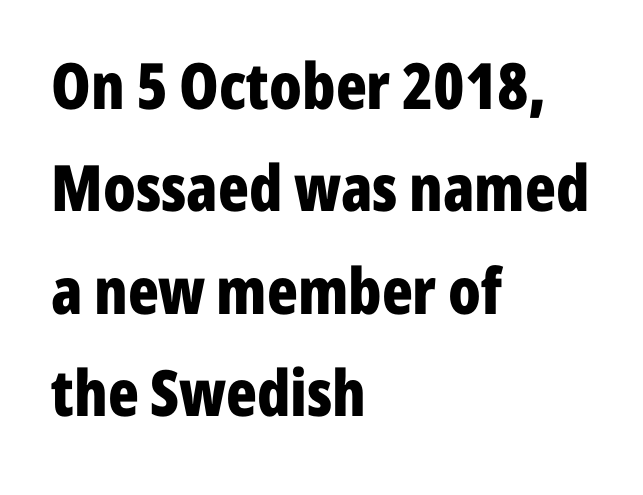
Each word holds together tightly as a unit, with standard inter-letter gaps. In terms of posture, this sample is upright. Baseline-to-baseline distance is the conventional proportion of letter height. A full-strength bold gives these letters their thick strokes. Visually the block forms a straight wall on the left and a jagged coastline on the right.
